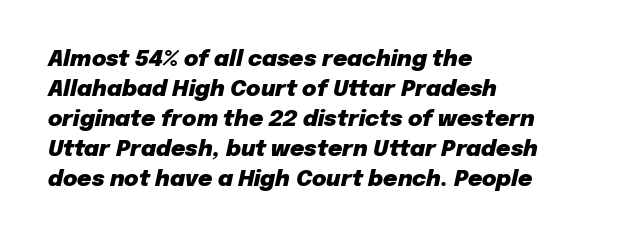
Q: Is the text bold? A: Yes.
Q: Is the text italic (slanted)? A: Yes, it leans right by about 12 degrees.
Q: Is the text underlined? A: No.
Q: How is the paragraph aligned? A: Left-aligned.
Q: Is the spacing between letters normal or unusually wide? A: Normal.
Q: Is the spacing between lines tight, normal or loose? A: Normal.
